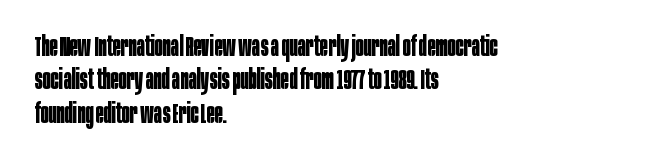
{"italic": "no", "bold": "yes", "underline": "no", "align": "left", "line_spacing_ratio": 1.24, "letter_spacing": "normal", "letter_spacing_em": 0.0, "glyph_px": 27}
